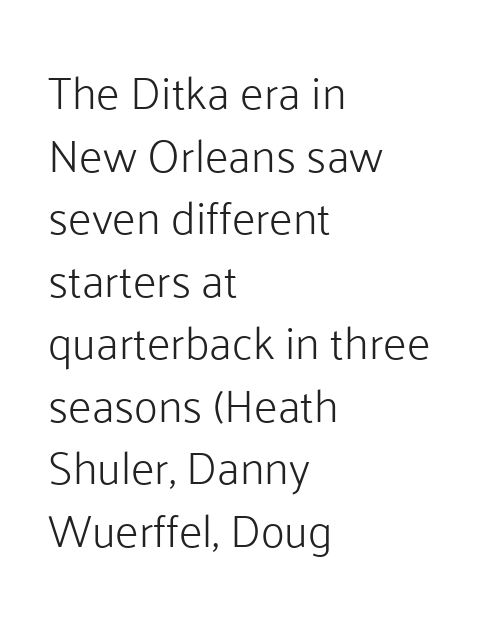
{"serif": "no", "italic": "no", "bold": "no", "weight": "light", "width": "normal", "stroke_contrast": "low", "x_height": "medium", "monospaced": "no", "underline": "no", "align": "left", "line_spacing": "normal", "line_spacing_ratio": 1.36, "letter_spacing": "normal", "letter_spacing_em": 0.0, "glyph_px": 46}
